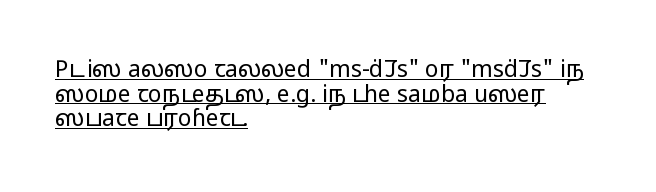
Q: Is the text bold? A: No.
Q: Is the text italic (slanted)? A: No, it is upright.
Q: Is the text underlined? A: Yes.
Q: How is the paragraph aligned? A: Left-aligned.
Q: Is the spacing between letters normal or unusually wide? A: Normal.
Q: Is the spacing between lines tight, normal or loose? A: Tight.
